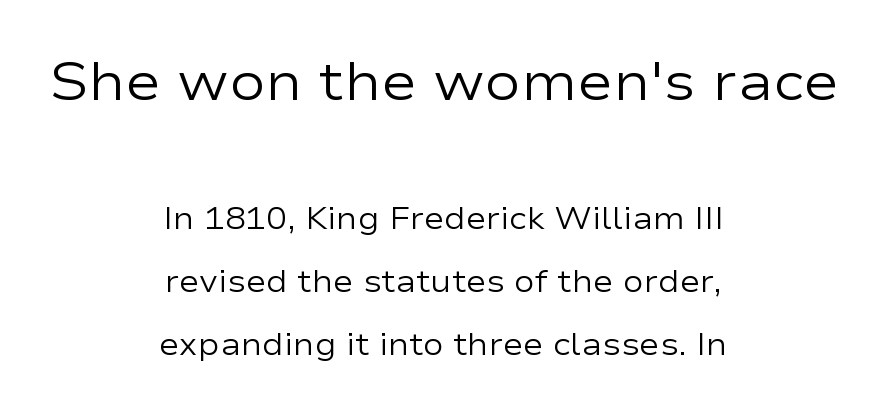
Q: Is the text bold? A: No.
Q: Is the text italic (slanted)? A: No, it is upright.
Q: Is the typeface a serif or a sans-serif typeface? A: Sans-serif.
Q: Is the text underlined? A: No.
Q: How is the paragraph aligned? A: Centered.
Q: Is the spacing between letters normal or unusually wide? A: Normal.
Q: Is the spacing between lines tight, normal or loose? A: Loose.
Q: Which block of text is set in a larger size, the first (top) or the second (bottom)? A: The first (top) one.
Q: Width (condensed, normal, or wide)? A: Wide.
Q: Stroke contrast? A: Low.
Q: x-height? A: Medium.
Q: Monospaced? A: No.
